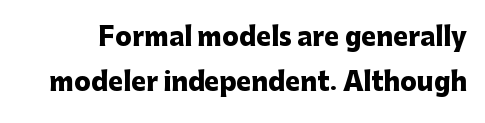
Q: Is the text bold? A: Yes.
Q: Is the text italic (slanted)? A: No, it is upright.
Q: Is the text underlined? A: No.
Q: Is the spacing between letters normal or unusually wide? A: Normal.
